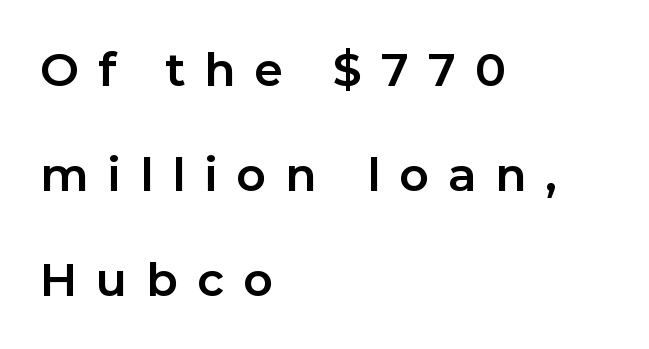
The image shows 46 px bold sans-serif type, upright; set left-aligned, loose line spacing (2.28x), unusually wide letter spacing (+0.41 em), not underlined; low stroke contrast and a medium x-height.
